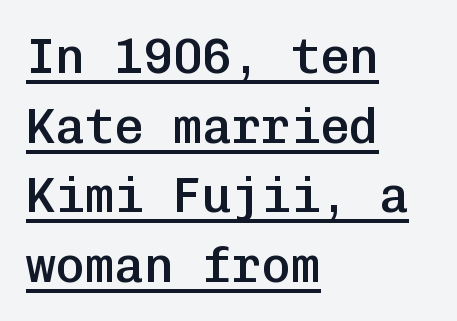
Q: Is the text bold? A: Semi-bold.
Q: Is the text italic (slanted)? A: No, it is upright.
Q: Is the typeface a serif or a sans-serif typeface? A: Sans-serif.
Q: Is the text underlined? A: Yes.
Q: How is the paragraph aligned? A: Left-aligned.
Q: Is the spacing between letters normal or unusually wide? A: Normal.
Q: Is the spacing between lines tight, normal or loose? A: Normal.
Q: Width (condensed, normal, or wide)? A: Normal.
Q: Stroke contrast? A: Low.
Q: x-height? A: Medium.
Q: Monospaced? A: Yes.
